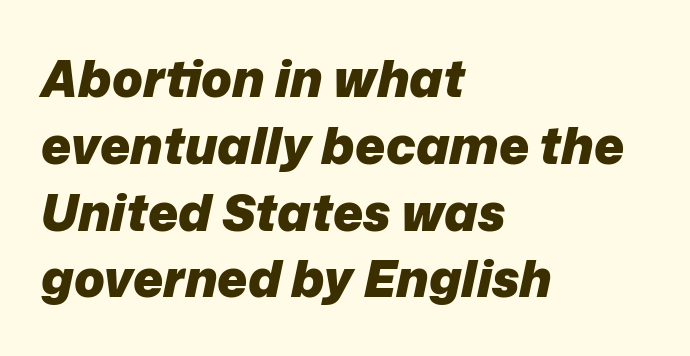
The image shows 51 px heavy type, italic (leaning right); set left-aligned, normal line spacing (1.31x), normal letter spacing, not underlined; low stroke contrast and a medium x-height.
